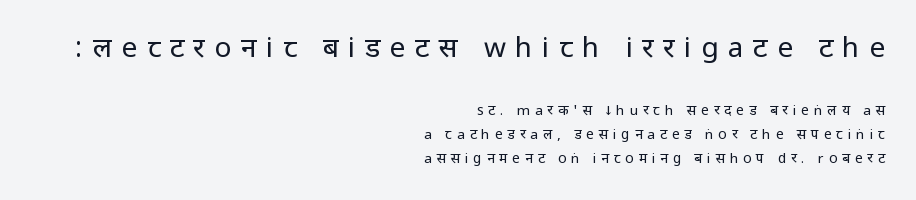
The image shows 28 px regular-weight, condensed sans-serif type, upright; set right-aligned, line spacing 1.72x, unusually wide letter spacing (+0.34 em), not underlined; the first (top) block is 2.0x larger; low stroke contrast.
